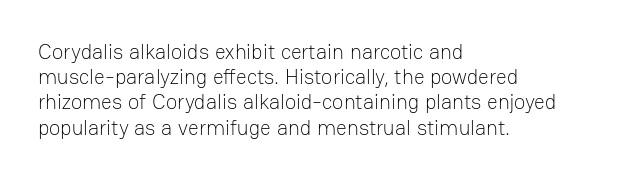
Q: Is the text bold? A: No.
Q: Is the text italic (slanted)? A: No, it is upright.
Q: Is the text underlined? A: No.
Q: How is the paragraph aligned? A: Left-aligned.
Q: Is the spacing between letters normal or unusually wide? A: Normal.
